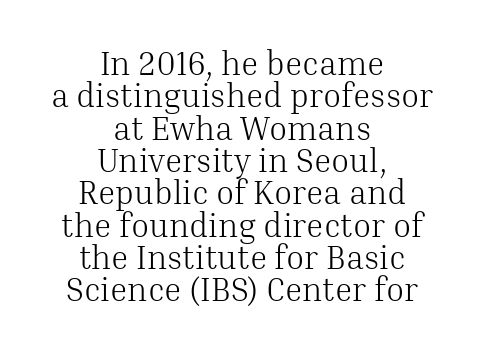
{"serif": "yes", "italic": "no", "bold": "no", "weight": "light", "width": "normal", "stroke_contrast": "medium", "x_height": "medium", "monospaced": "no", "underline": "no", "align": "center", "line_spacing": "tight", "line_spacing_ratio": 0.98, "letter_spacing": "normal", "letter_spacing_em": 0.0, "glyph_px": 33}
